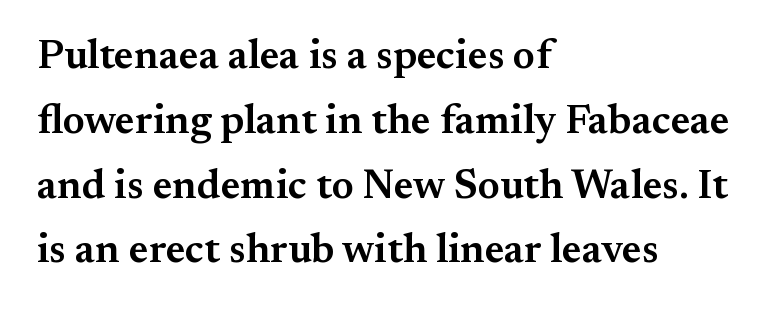
The image shows 41 px semibold serif type, upright; set left-aligned, normal line spacing (1.58x), normal letter spacing, not underlined; medium stroke contrast and a small x-height.
